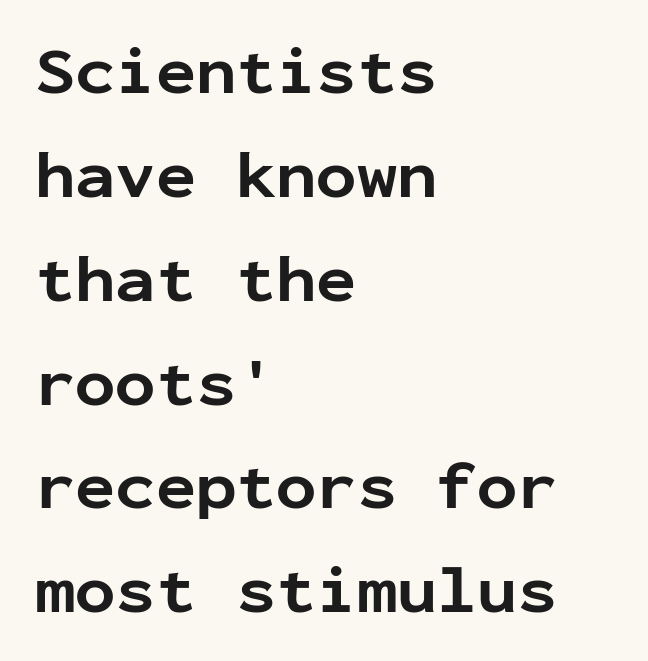
The image shows 67 px bold sans-serif type, upright, monospaced; set left-aligned, normal line spacing (1.55x), normal letter spacing, not underlined; low stroke contrast and a medium x-height.
